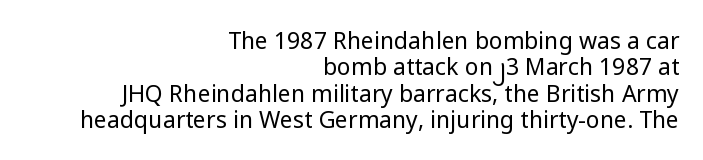
{"italic": "no", "bold": "no", "underline": "no", "align": "right", "line_spacing": "tight", "line_spacing_ratio": 1.15, "letter_spacing": "normal", "letter_spacing_em": 0.0, "glyph_px": 23}
